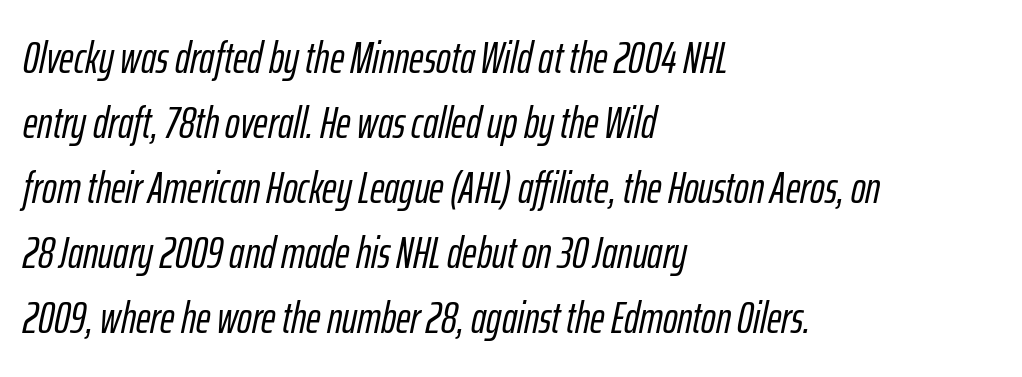
The image shows 44 px condensed type, italic (leaning right); set left-aligned, normal line spacing (1.48x), normal letter spacing, not underlined; low stroke contrast and a medium x-height.
